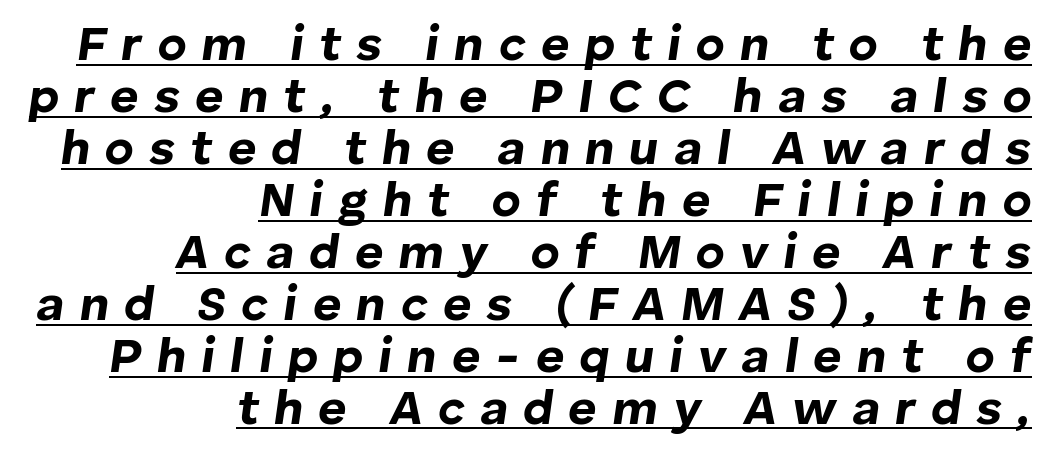
Teacher's note: observe the even right margin — that is flush-right alignment. A typesetter would call this leading minimal, almost set solid. Would a proofreader flag this as italicized? Yes. Spacing between characters has been opened up far beyond the box default.
